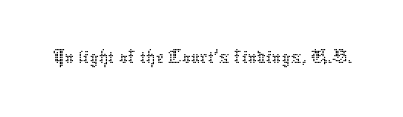
Q: Is the text bold? A: No.
Q: Is the text italic (slanted)? A: No, it is upright.
Q: Is the text underlined? A: No.
Q: Is the spacing between letters normal or unusually wide? A: Normal.
Q: Width (condensed, normal, or wide)? A: Normal.
Q: Stroke contrast? A: Low.
Q: x-height? A: Medium.
Q: Monospaced? A: No.
